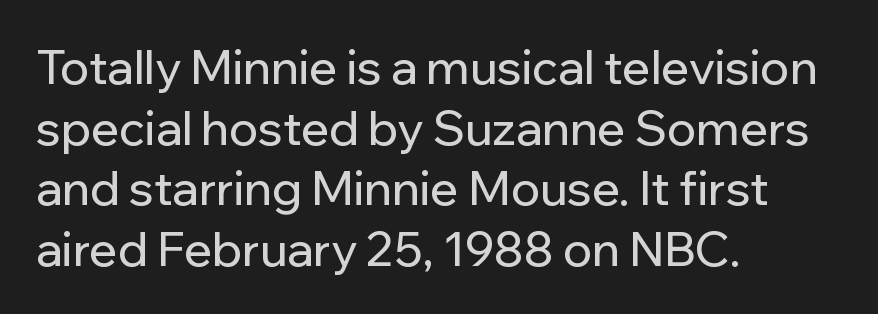
The image shows 47 px sans-serif type, upright; set left-aligned, normal line spacing (1.29x), normal letter spacing, not underlined; low stroke contrast and a medium x-height.
